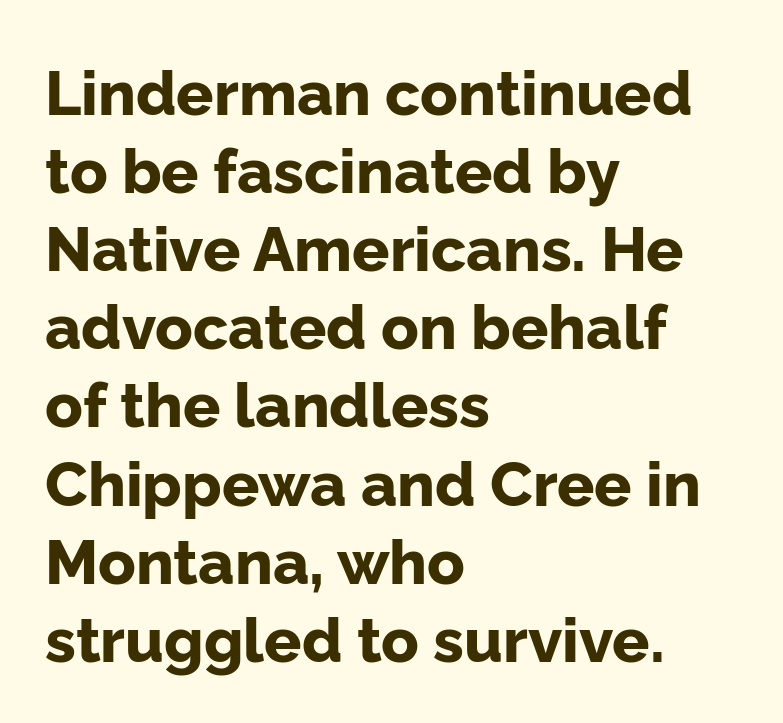
You could not count columns in this text — the font is proportionally spaced. Baseline-to-baseline distance is the conventional proportion of letter height. Tall strokes in this sample are plumb rather than angled. Nothing unusual about the tracking: characters are spaced as the font intends. Alignment: flush left.
